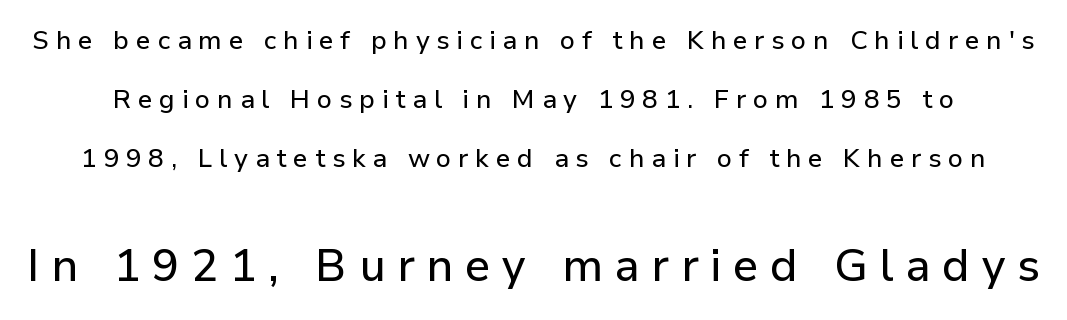
{"serif": "no", "italic": "no", "width": "normal", "stroke_contrast": "low", "x_height": "medium", "monospaced": "no", "underline": "no", "line_spacing": "loose", "line_spacing_ratio": 2.27, "letter_spacing": "wide", "letter_spacing_em": 0.26, "larger_block": "second", "size_ratio": 1.73, "glyph_px": 45}
